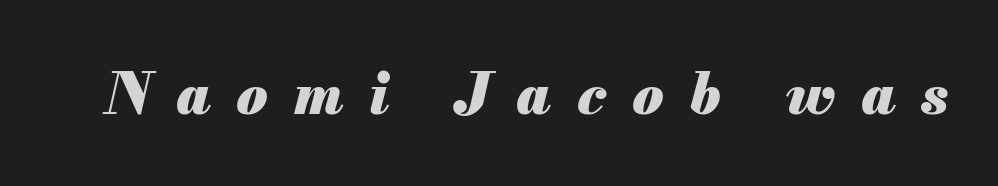
How heavy is the stroke? Heavy — this is a bold. Lines of text with bare space underneath. Here the glyphs are tracked loosely, breaking word shapes into spaced letters. You could not count columns in this text — the font is proportionally spaced. Posture: slanted.
